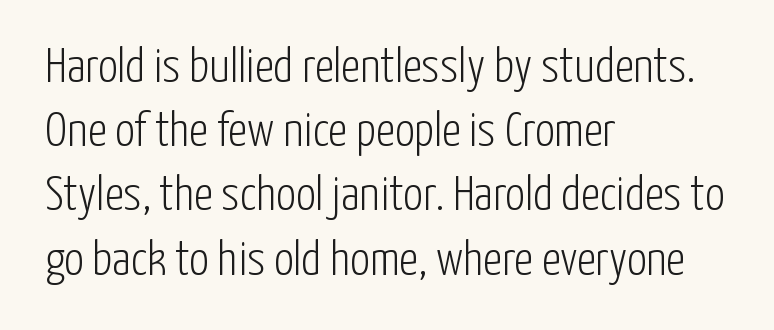
{"serif": "no", "italic": "no", "bold": "no", "weight": "light", "width": "condensed", "stroke_contrast": "low", "x_height": "medium", "monospaced": "no", "underline": "no", "align": "left", "line_spacing": "normal", "line_spacing_ratio": 1.31, "letter_spacing": "normal", "letter_spacing_em": 0.0, "glyph_px": 49}
